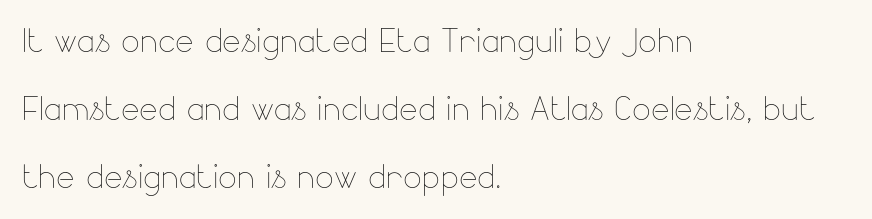
{"italic": "no", "bold": "no", "weight": "thin", "width": "normal", "stroke_contrast": "low", "x_height": "small", "monospaced": "no", "underline": "no", "align": "left", "line_spacing": "normal", "line_spacing_ratio": 1.54, "letter_spacing": "normal", "letter_spacing_em": 0.0, "glyph_px": 44}
